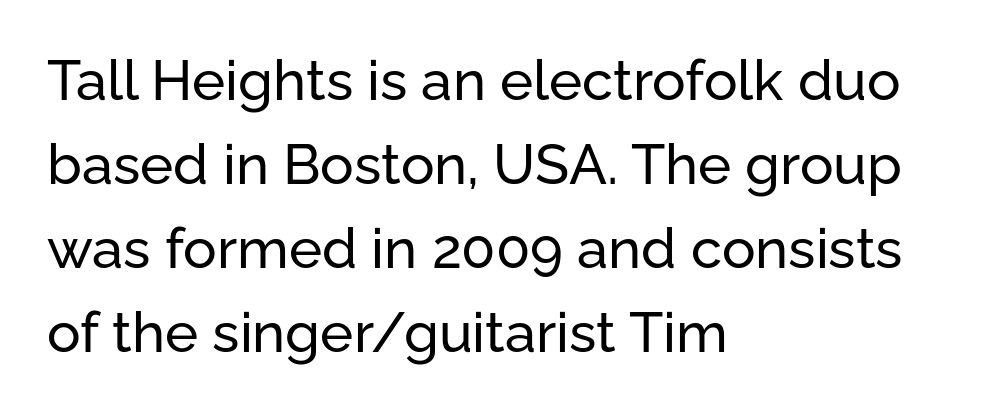
{"serif": "no", "italic": "no", "width": "normal", "stroke_contrast": "low", "x_height": "medium", "monospaced": "no", "underline": "no", "align": "left", "line_spacing": "normal", "line_spacing_ratio": 1.5, "letter_spacing": "normal", "letter_spacing_em": 0.0, "glyph_px": 56}
